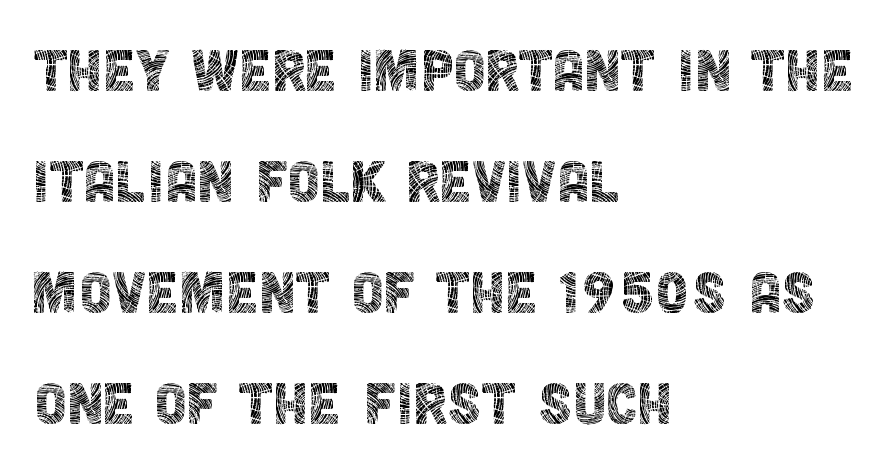
{"serif": "no", "italic": "no", "bold": "no", "weight": "thin", "width": "condensed", "x_height": "large", "monospaced": "no", "underline": "no", "align": "left", "line_spacing": "normal", "line_spacing_ratio": 1.52, "letter_spacing": "normal", "letter_spacing_em": 0.0, "glyph_px": 73}
